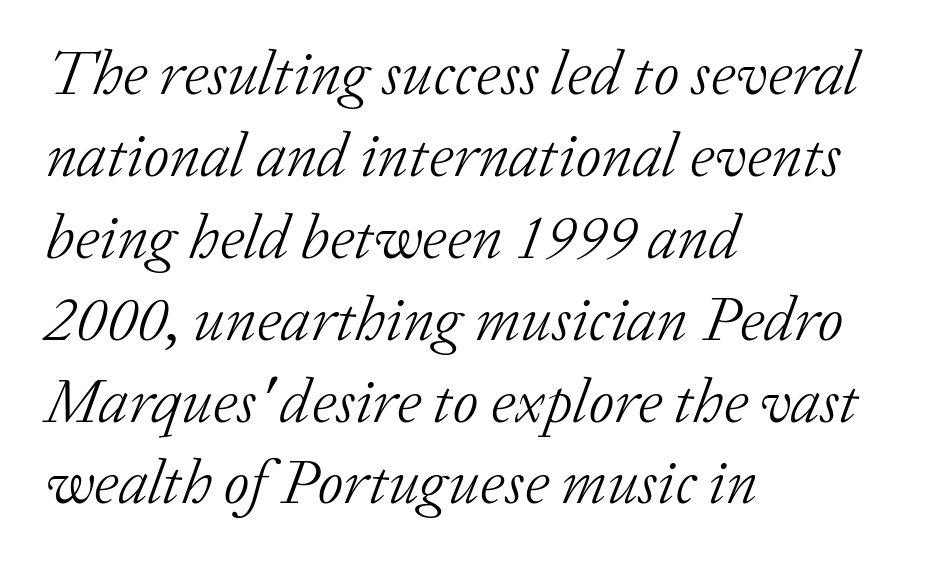
Q: Is the text bold? A: No.
Q: Is the text italic (slanted)? A: Yes, it leans right by about 20 degrees.
Q: Is the typeface a serif or a sans-serif typeface? A: Serif.
Q: Is the text underlined? A: No.
Q: How is the paragraph aligned? A: Left-aligned.
Q: Is the spacing between letters normal or unusually wide? A: Normal.
Q: Is the spacing between lines tight, normal or loose? A: Normal.
Q: Width (condensed, normal, or wide)? A: Normal.
Q: Stroke contrast? A: Low.
Q: x-height? A: Medium.
Q: Monospaced? A: No.
